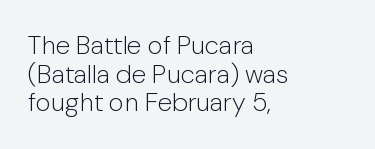
{"italic": "no", "bold": "no", "underline": "no", "align": "left", "line_spacing": "tight", "line_spacing_ratio": 1.1, "letter_spacing": "normal", "letter_spacing_em": 0.0, "glyph_px": 26}
